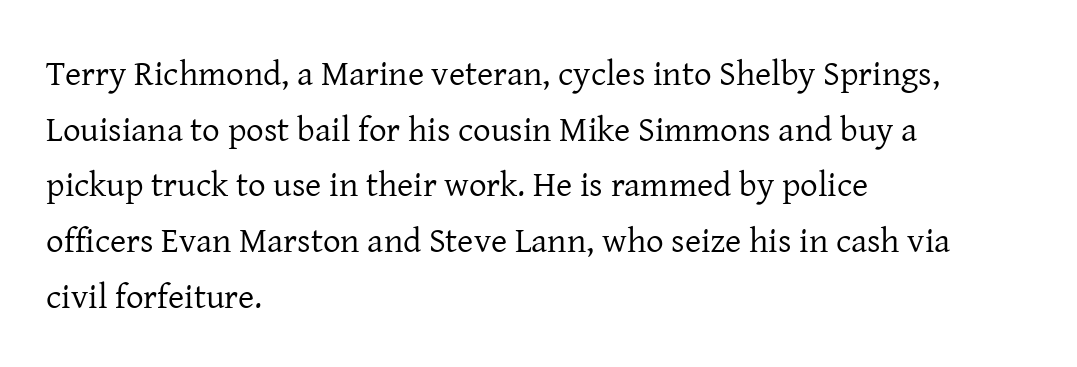
The image shows 35 px regular-weight serif type, upright; set left-aligned, normal line spacing (1.59x), normal letter spacing, not underlined; low stroke contrast and a medium x-height.
